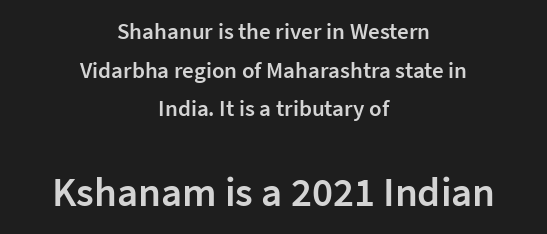
Top chunk: small. Bottom chunk: large. Students, observe: this is what conventionally led text looks like. Is the type bold? Partly — it's a semibold, heavier than regular but not fully bold. The letters advance in unequal steps, a hallmark of proportional type. Glance below the letters and you will spot only blank space.
